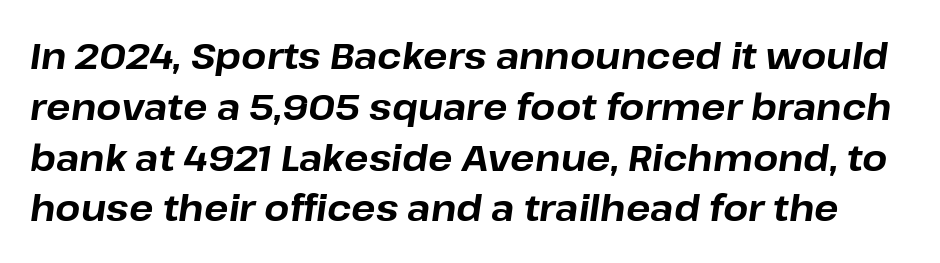
Here the designer chose a conventional face with non-uniform glyph widths. Chunky letters — that's bold for sure. Style check: oblique. Does the leading feel generous? No, just average. How are the letters spaced? Ordinarily, with no added tracking.
